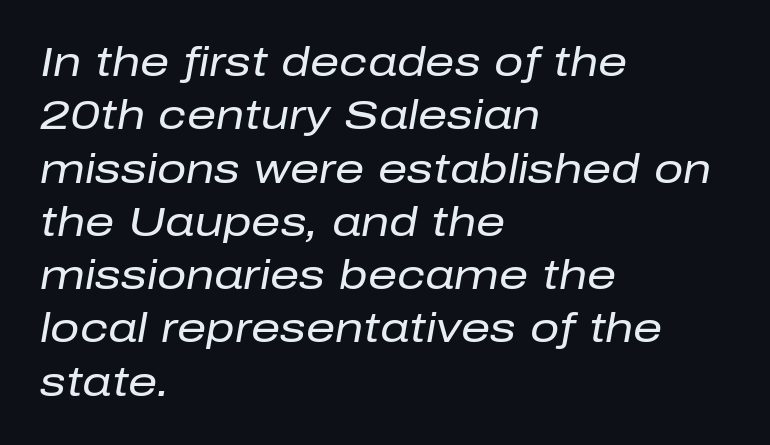
The image shows 41 px regular-weight type, italic (leaning right); set left-aligned, normal line spacing (1.3x), normal letter spacing, not underlined; low stroke contrast and a medium x-height.
